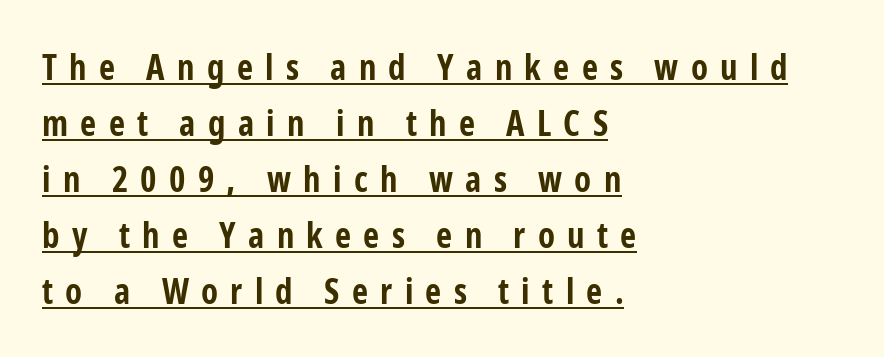
{"serif": "no", "italic": "no", "bold": "yes", "weight": "bold", "width": "condensed", "stroke_contrast": "low", "x_height": "medium", "monospaced": "no", "underline": "yes", "align": "left", "line_spacing": "normal", "line_spacing_ratio": 1.6, "letter_spacing": "wide", "letter_spacing_em": 0.35, "glyph_px": 35}
